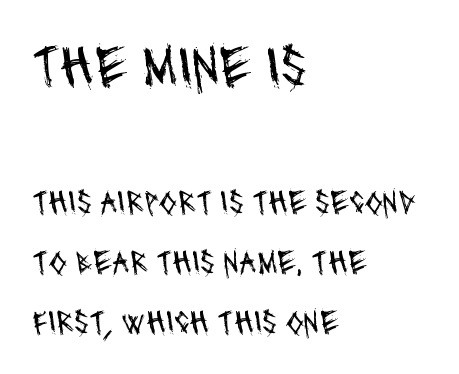
The image shows 59 px regular-weight, condensed sans-serif type; set left-aligned, line spacing 1.76x, normal letter spacing, not underlined; the first (top) block is 1.74x larger; medium stroke contrast and a large x-height.
